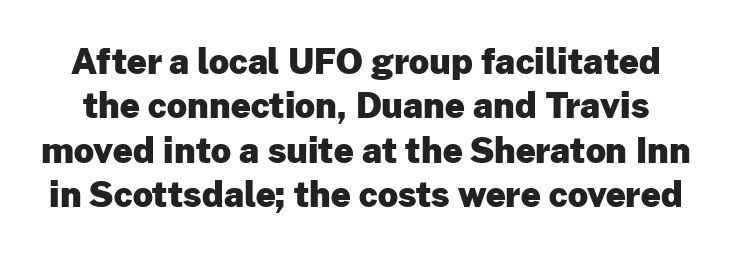
A bare baseline throughout the passage. Regular leading. What weight is shown? A full bold with thick strokes. Regarding serifs, this sample does without them. These lines are rendered in a variable-pitch font.
